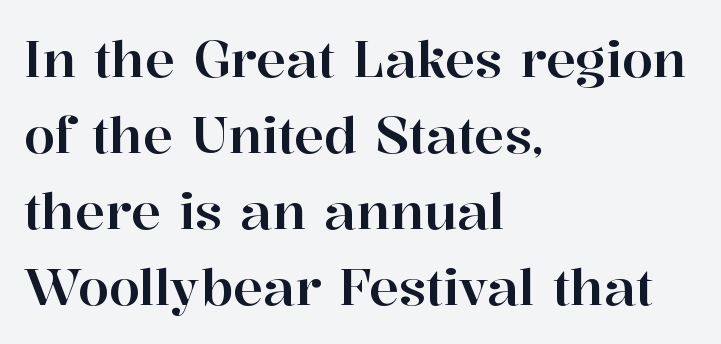
Here the designer chose a conventional face with non-uniform glyph widths. Horizontally, the lines are justified to the leading edge only. Characters follow at the spacing the type designer built in. The lines sit at an ordinary, default distance from one another. The zone under the glyphs is completely vacant. A serif font was chosen for this passage.
